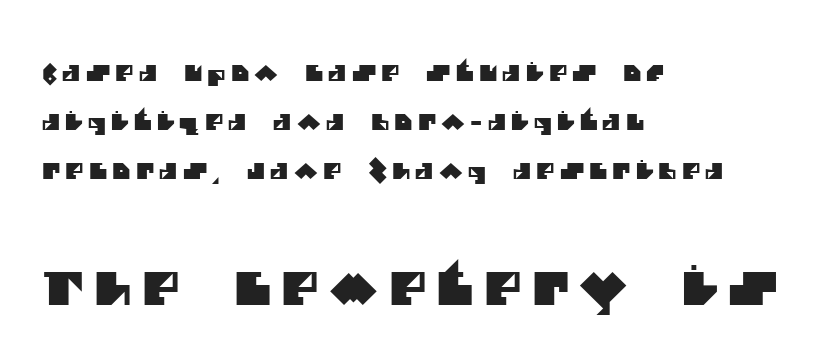
Q: Is the typeface a serif or a sans-serif typeface? A: Sans-serif.
Q: Is the text underlined? A: No.
Q: How is the paragraph aligned? A: Left-aligned.
Q: Is the spacing between letters normal or unusually wide? A: Unusually wide.
Q: Is the spacing between lines tight, normal or loose? A: Loose.
Q: Which block of text is set in a larger size, the first (top) or the second (bottom)? A: The second (bottom) one.
Q: Width (condensed, normal, or wide)? A: Normal.
Q: Stroke contrast? A: Medium.
Q: x-height? A: Large.
Q: Monospaced? A: No.
